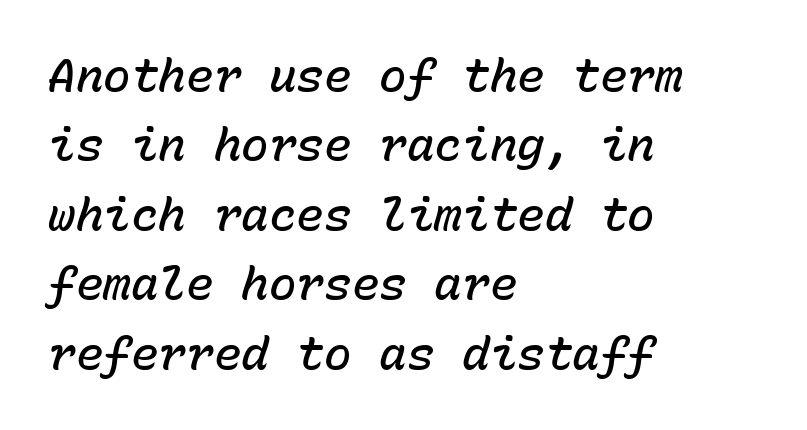
The image shows 46 px semibold type, italic (leaning right), monospaced; set left-aligned, normal line spacing (1.51x), normal letter spacing, not underlined; low stroke contrast and a medium x-height.
